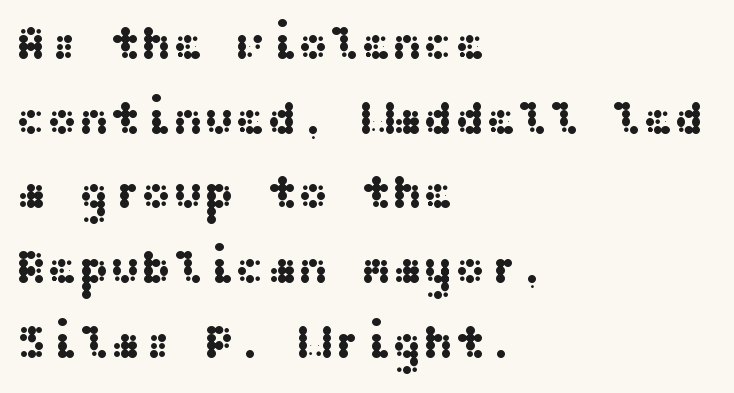
The image shows 47 px wide sans-serif type, upright; set left-aligned, normal line spacing (1.59x), normal letter spacing, not underlined; medium stroke contrast and a medium x-height.
